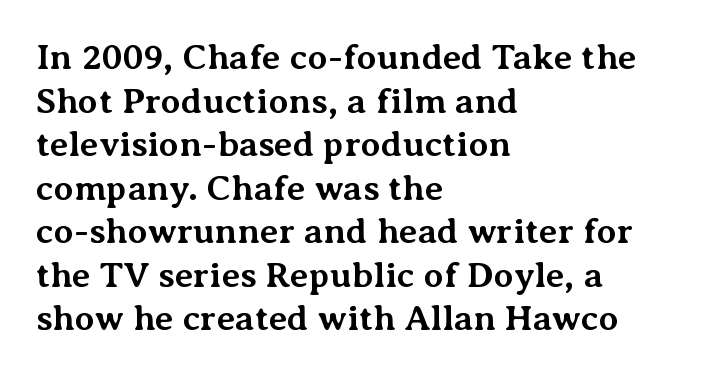
The image shows 36 px bold serif type, upright; set left-aligned, line spacing 1.21x, normal letter spacing, not underlined; medium stroke contrast and a medium x-height.
